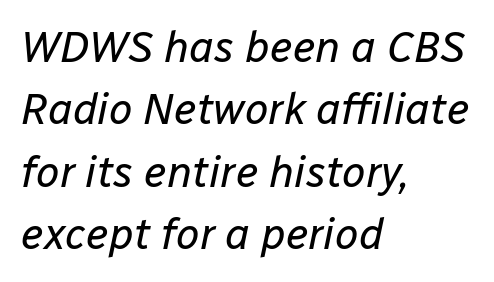
Typeset ragged right — the left edge is the straight one. Looking at the ascenders, they clearly lean. On a weight scale, this lands at 450 or below. Characters follow at the spacing the type designer built in. The line-height multiplier appears to be the usual default.
